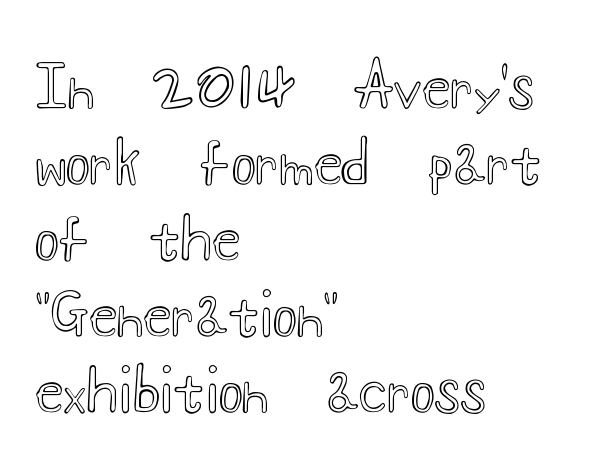
Each letter keeps its own natural width here, so spacing adapts to shape. Summary of vertical rhythm: regular, with standard interline spacing. If you drew a ruler down the left edge, every line would touch it. The line texture is even and compact thanks to regular tracking.
